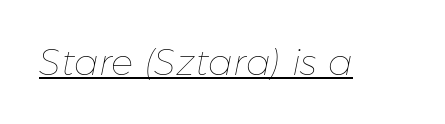
The image shows 37 px thin type, italic (leaning right); set normal letter spacing, underlined; low stroke contrast and a medium x-height.
